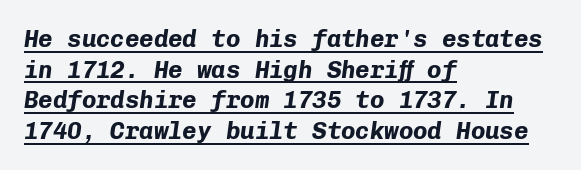
Q: Is the text bold? A: Yes.
Q: Is the text italic (slanted)? A: Yes, it leans right by about 8 degrees.
Q: Is the text underlined? A: Yes.
Q: How is the paragraph aligned? A: Left-aligned.
Q: Is the spacing between letters normal or unusually wide? A: Normal.
Q: Is the spacing between lines tight, normal or loose? A: Normal.
